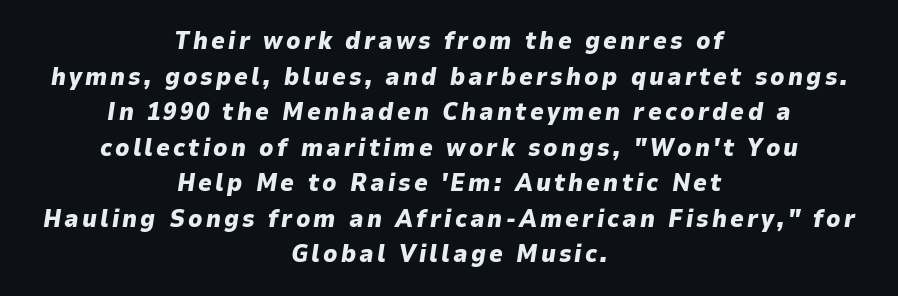
Q: Is the text bold? A: Yes.
Q: Is the text italic (slanted)? A: Yes, it leans right by about 9 degrees.
Q: Is the text underlined? A: No.
Q: How is the paragraph aligned? A: Centered.
Q: Is the spacing between lines tight, normal or loose? A: Normal.
